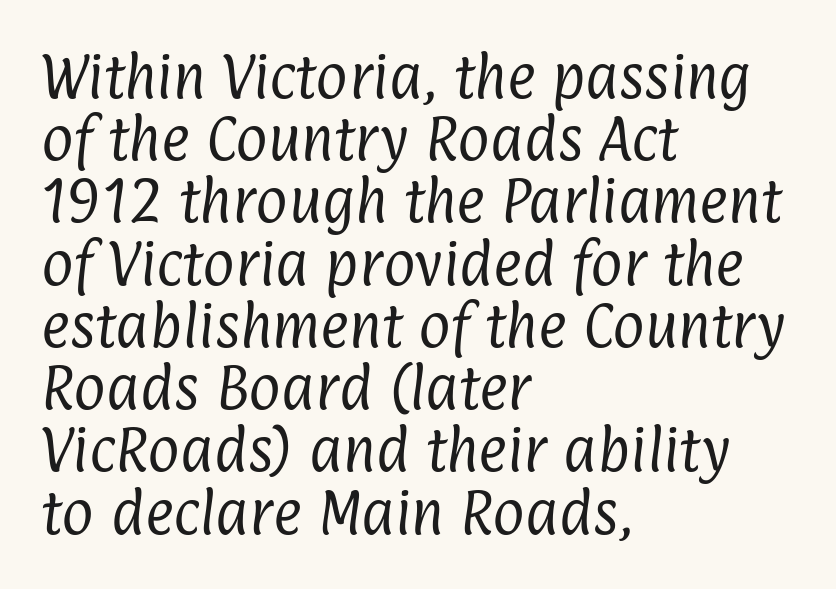
Q: Is the text bold? A: No.
Q: Is the typeface a serif or a sans-serif typeface? A: Sans-serif.
Q: Is the text underlined? A: No.
Q: How is the paragraph aligned? A: Left-aligned.
Q: Is the spacing between letters normal or unusually wide? A: Normal.
Q: Is the spacing between lines tight, normal or loose? A: Normal.
Q: Width (condensed, normal, or wide)? A: Condensed.
Q: Stroke contrast? A: Low.
Q: x-height? A: Medium.
Q: Monospaced? A: No.
